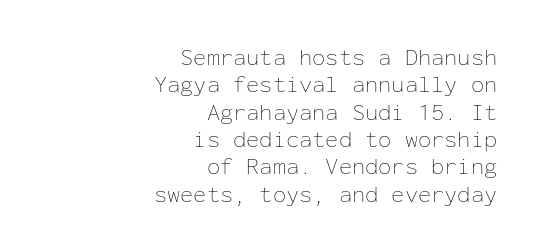
Very little white space separates one row of letters from the next. Nope, not italic — everything's standing straight. The tracking reads as untouched default to a designer's eye. Where is the straight margin? On the right. Is the type heavy? It reads as light-to-regular instead. Underlining? Definitely not there.
